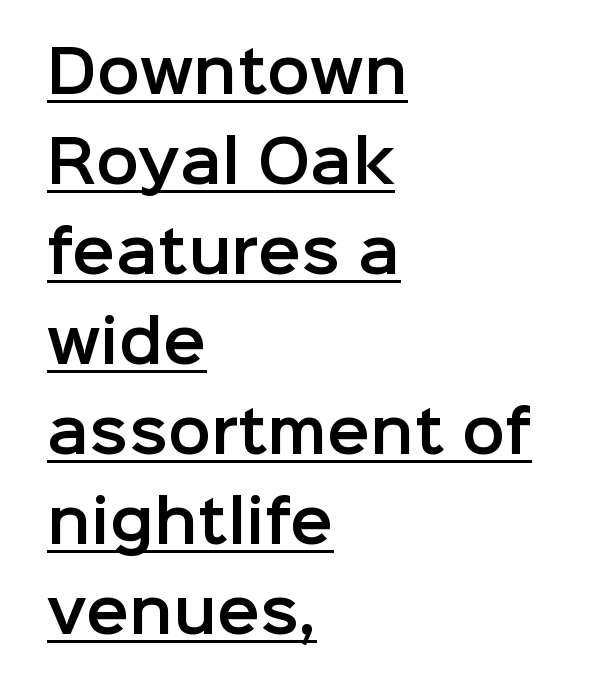
{"serif": "no", "italic": "no", "width": "normal", "stroke_contrast": "low", "x_height": "medium", "monospaced": "no", "underline": "yes", "align": "left", "line_spacing": "normal", "line_spacing_ratio": 1.58, "letter_spacing": "normal", "letter_spacing_em": 0.0, "glyph_px": 57}
